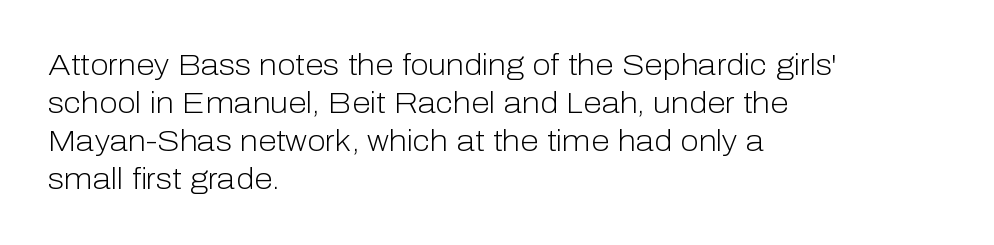
A clean baseline with only descenders dipping below it. A typesetter would mark this as roman, not italic. Looks like regular typesetting: each glyph gets only the width it needs. Compared with typical paragraphs, the rows here are spaced about the same. The passage shown is typeset with a sans-serif family.
